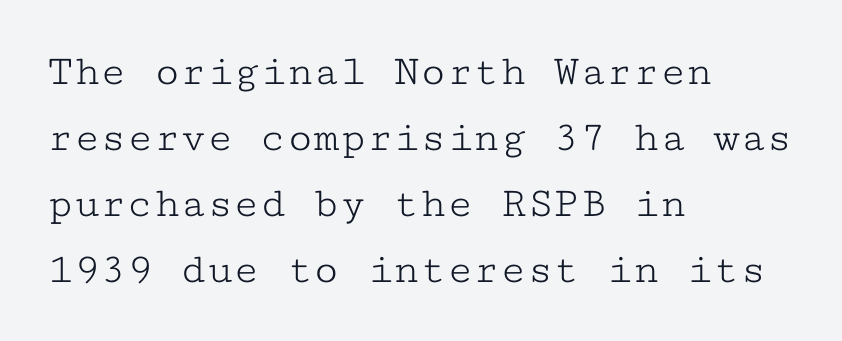
The image shows 44 px light, wide serif type, upright, monospaced; set left-aligned, normal line spacing (1.5x), normal letter spacing, not underlined; low stroke contrast and a medium x-height.
